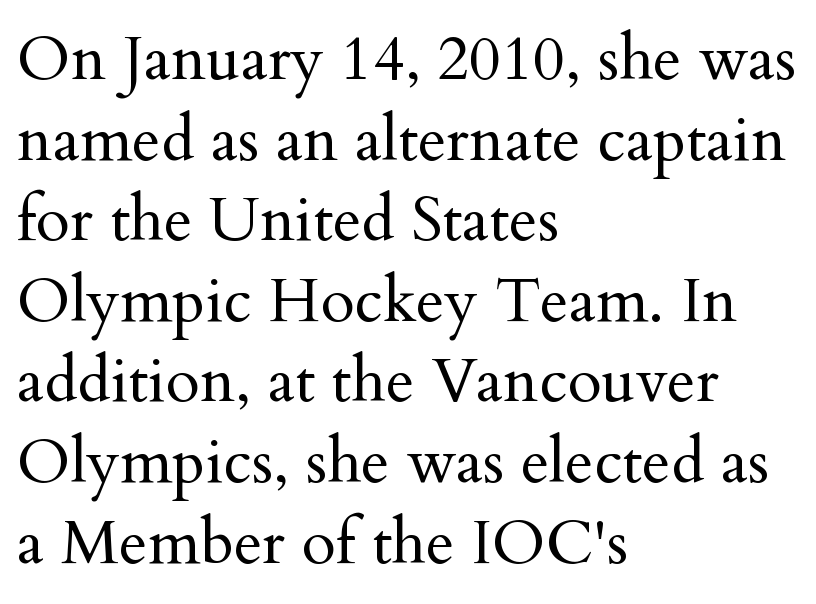
{"serif": "yes", "italic": "no", "bold": "no", "weight": "regular", "width": "normal", "stroke_contrast": "medium", "x_height": "small", "monospaced": "no", "underline": "no", "align": "left", "line_spacing": "normal", "line_spacing_ratio": 1.3, "letter_spacing": "normal", "letter_spacing_em": 0.0, "glyph_px": 62}
